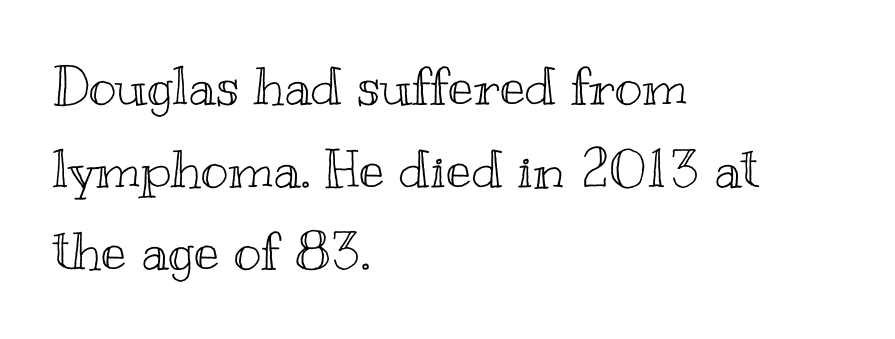
Q: Is the text italic (slanted)? A: No, it is upright.
Q: Is the text underlined? A: No.
Q: How is the paragraph aligned? A: Left-aligned.
Q: Is the spacing between letters normal or unusually wide? A: Normal.
Q: Is the spacing between lines tight, normal or loose? A: Normal.
Q: Width (condensed, normal, or wide)? A: Wide.
Q: x-height? A: Small.
Q: Monospaced? A: No.
